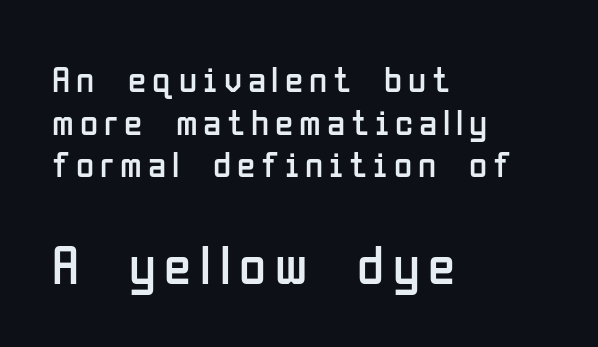
{"serif": "no", "italic": "no", "bold": "no", "weight": "regular", "width": "condensed", "stroke_contrast": "low", "x_height": "medium", "monospaced": "no", "underline": "no", "align": "left", "line_spacing": "tight", "line_spacing_ratio": 1.15, "larger_block": "second", "size_ratio": 1.49, "glyph_px": 55}
